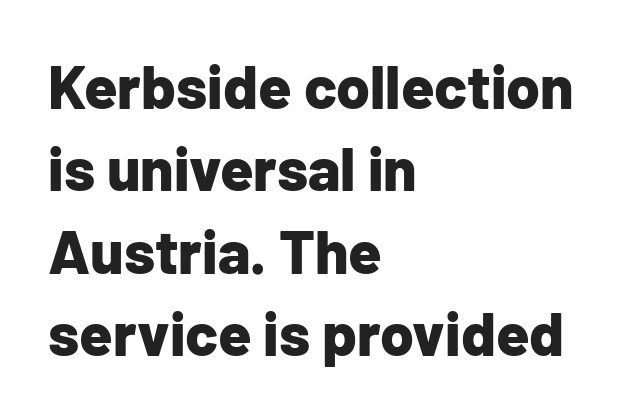
{"serif": "no", "italic": "no", "bold": "yes", "weight": "bold", "width": "normal", "stroke_contrast": "low", "x_height": "medium", "monospaced": "no", "underline": "no", "align": "left", "line_spacing": "normal", "line_spacing_ratio": 1.35, "letter_spacing": "normal", "letter_spacing_em": 0.0, "glyph_px": 61}
